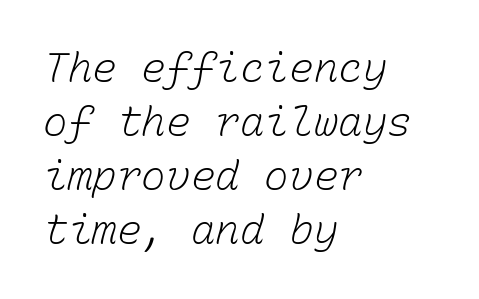
Q: Is the text bold? A: No.
Q: Is the text underlined? A: No.
Q: How is the paragraph aligned? A: Left-aligned.
Q: Is the spacing between letters normal or unusually wide? A: Normal.
Q: Is the spacing between lines tight, normal or loose? A: Normal.
Q: Width (condensed, normal, or wide)? A: Normal.
Q: Stroke contrast? A: Low.
Q: x-height? A: Medium.
Q: Monospaced? A: Yes.
